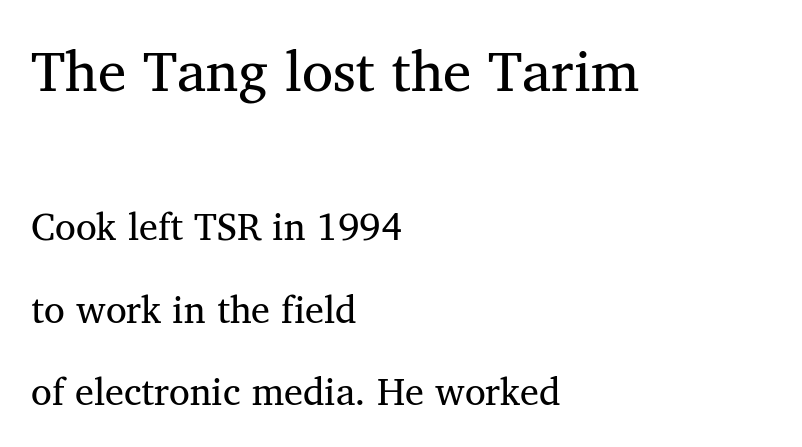
Character widths vary here, with narrow letters taking less room than wide ones. Rule under the text: the space is simply empty. Horizontal alignment here is leftward, the default for most running prose. The letters stand upright; this is a roman face. In this sample the first text group is rendered at the bigger scale. Nothing unusual about the tracking: characters are spaced as the font intends.
